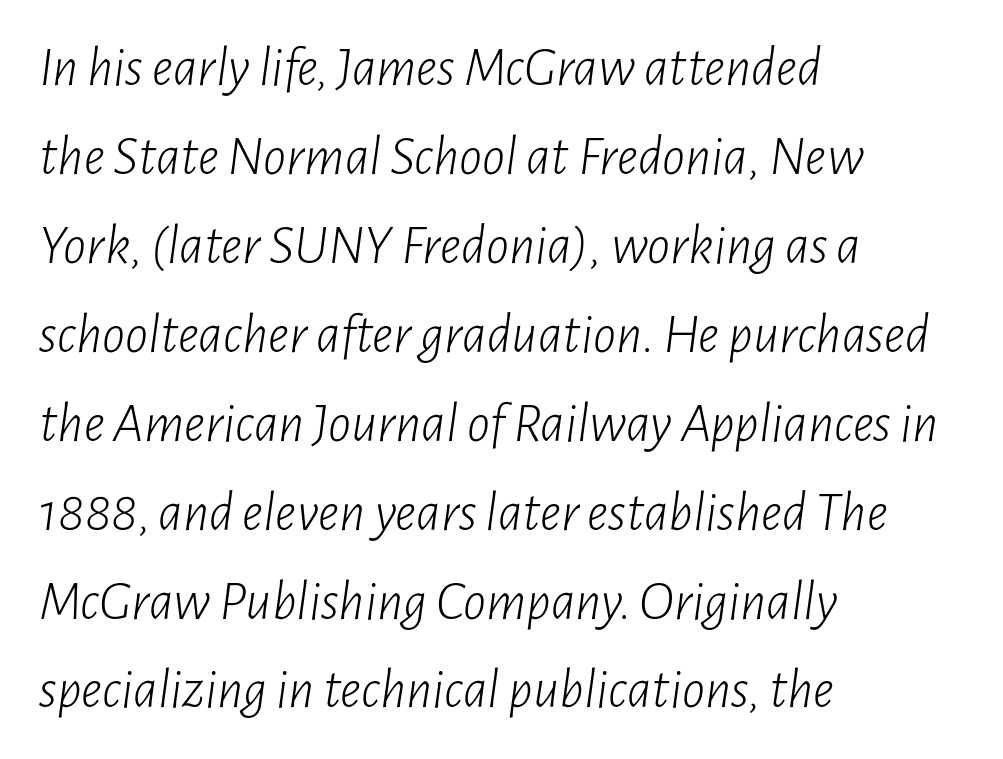
The image shows 57 px light, condensed type, italic (leaning right); set left-aligned, normal line spacing (1.56x), normal letter spacing, not underlined; low stroke contrast and a medium x-height.
